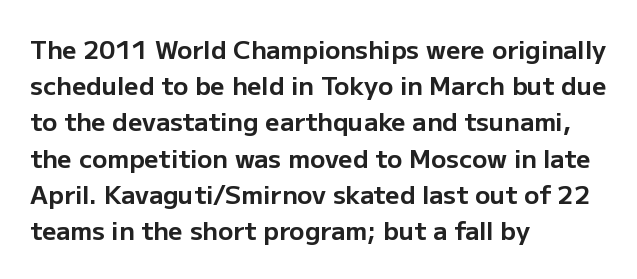
Q: Is the text bold? A: Yes.
Q: Is the text italic (slanted)? A: No, it is upright.
Q: Is the text underlined? A: No.
Q: How is the paragraph aligned? A: Left-aligned.
Q: Is the spacing between letters normal or unusually wide? A: Normal.
Q: Is the spacing between lines tight, normal or loose? A: Normal.
